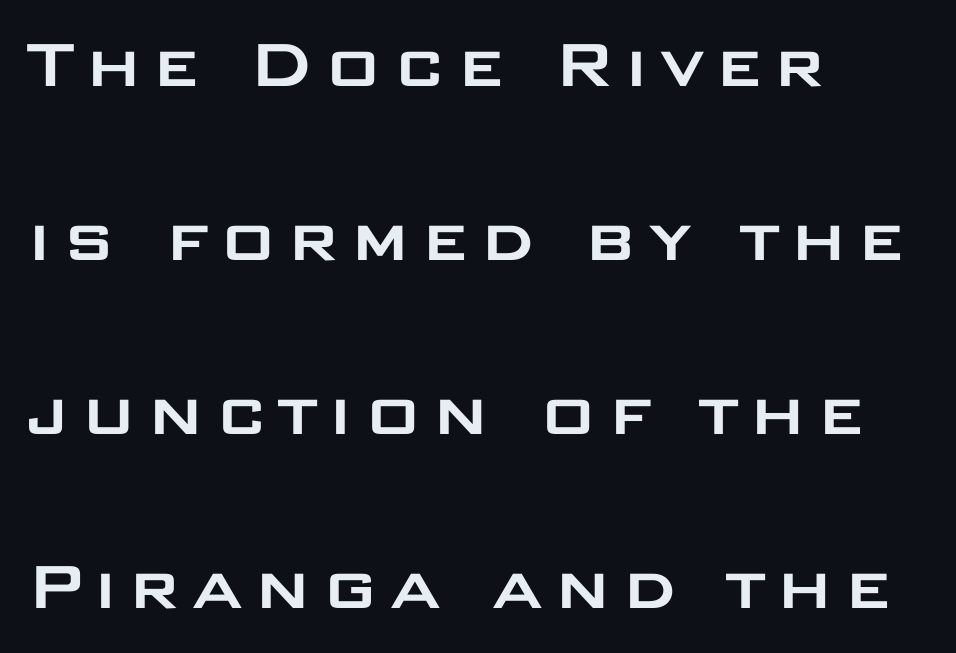
The image shows 78 px wide sans-serif type, upright; set left-aligned, loose line spacing (2.23x), not underlined; low stroke contrast and a large x-height.
